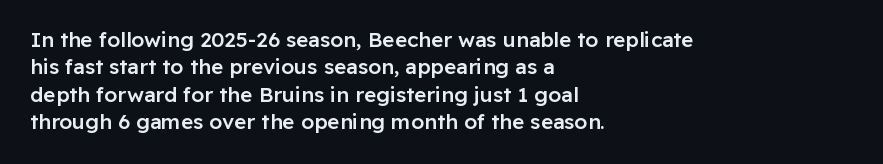
Line beginnings align vertically; line endings do not. Weight: semibold (demi). Tracking here is standard; glyphs follow each other at the usual distance. If you drew a line through each stem, it would be perfectly vertical. Has an underline been added? It has not.
